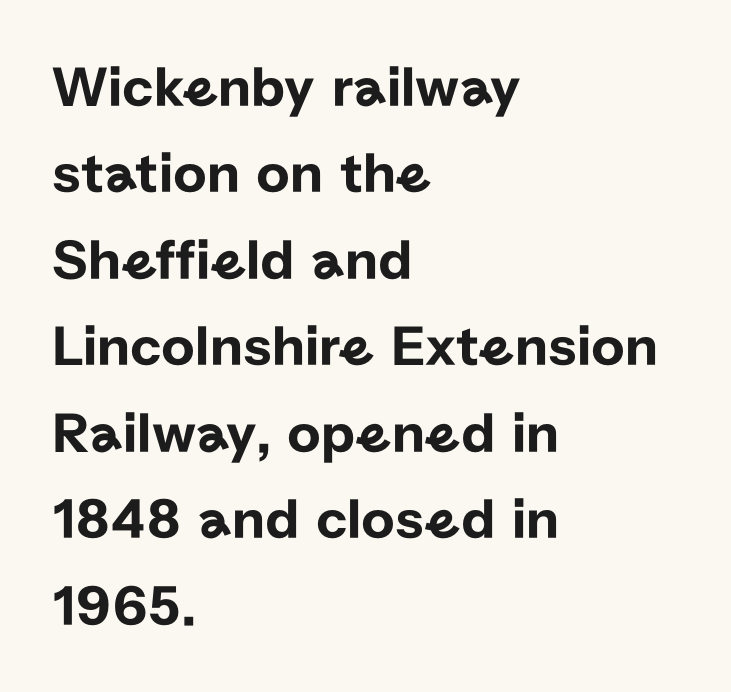
The image shows 58 px sans-serif type, upright; set left-aligned, normal line spacing (1.49x), normal letter spacing, not underlined; low stroke contrast and a medium x-height.
